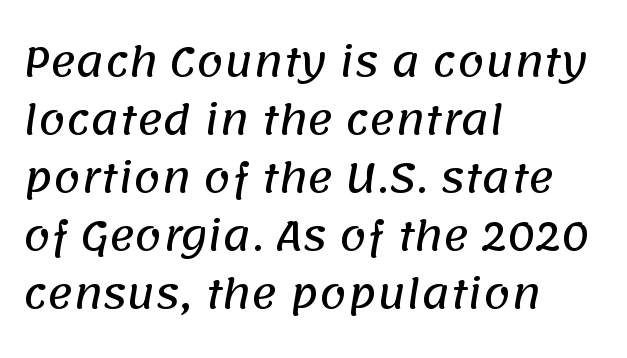
{"serif": "no", "width": "normal", "stroke_contrast": "low", "x_height": "large", "monospaced": "no", "underline": "no", "align": "left", "line_spacing": "normal", "line_spacing_ratio": 1.49, "letter_spacing": "normal", "letter_spacing_em": 0.0, "glyph_px": 39}
